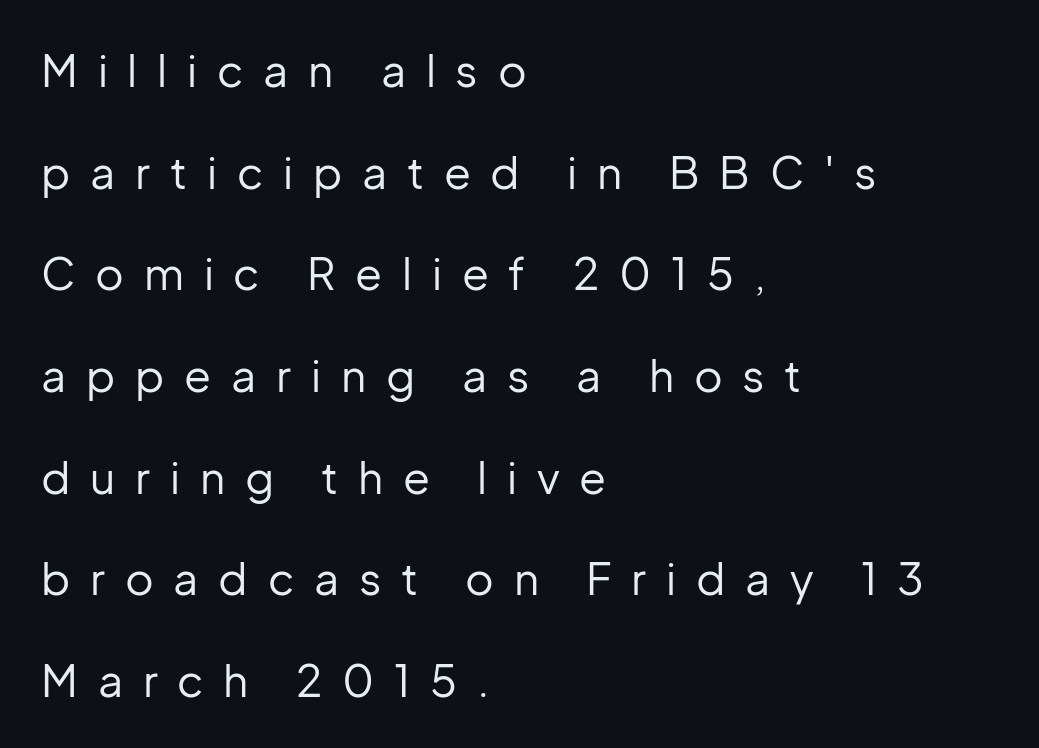
The image shows 44 px regular-weight sans-serif type, upright; set left-aligned, loose line spacing (2.31x), unusually wide letter spacing (+0.45 em), not underlined; low stroke contrast and a medium x-height.
